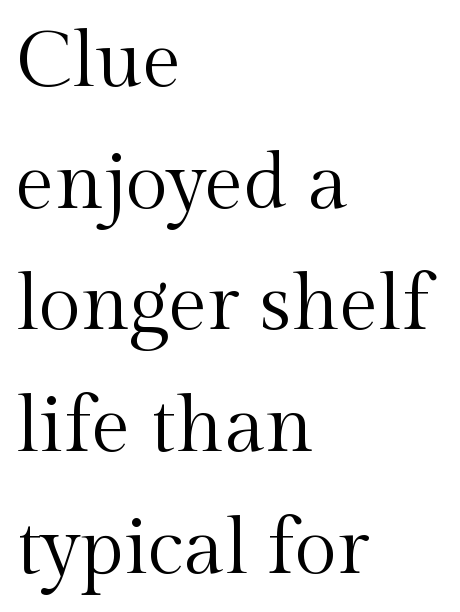
The image shows 78 px regular-weight serif type, upright; set left-aligned, normal line spacing (1.56x), normal letter spacing, not underlined; a medium x-height.
